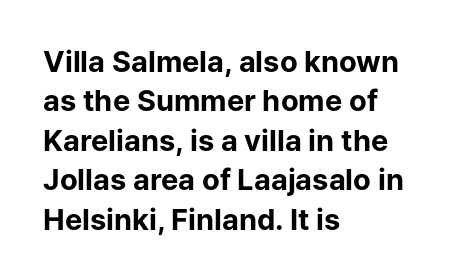
Ordinary non-slanted type is in use. A bare baseline throughout the passage. You could not count columns in this text — the font is proportionally spaced. The letters carry no serifs — their stems end cleanly without finishing strokes. Heavy, bold letterforms. Leading: standard.
